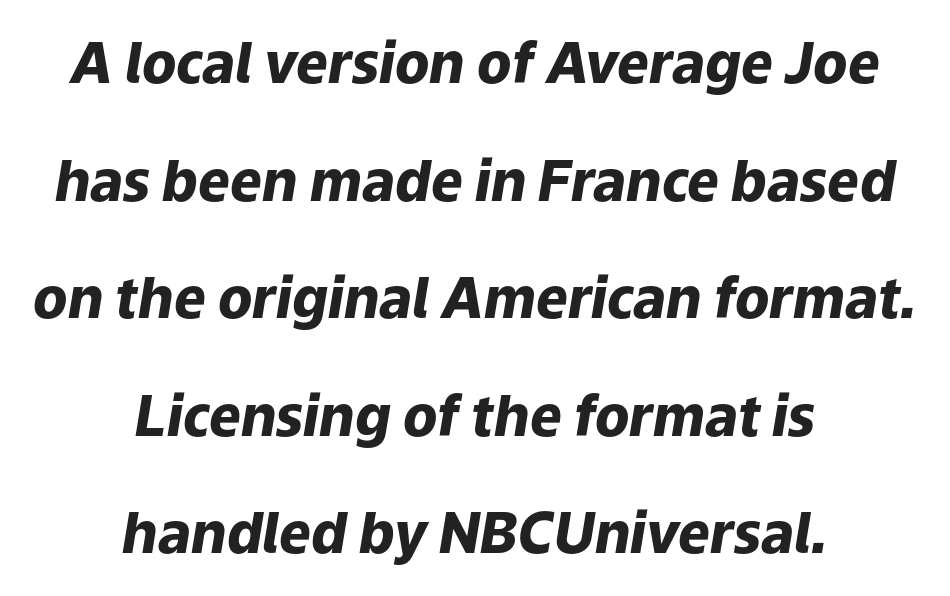
The foot of each line stays bare and open. Proportional: the letters do not fall into vertical columns. This rendering uses center alignment, leaving both contours irregular but symmetric. Each new line begins a long way beneath the previous one. The typography opts for an oblique posture over an upright one. The font is running at its bold setting.
